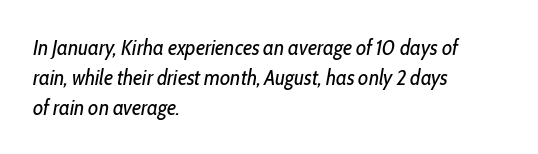
The image shows 22 px text type, italic (leaning right); set left-aligned, normal line spacing (1.36x), normal letter spacing, not underlined.
